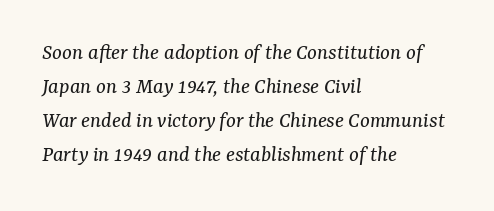
{"italic": "yes", "lean": "right", "slant_degrees": 7, "bold": "no", "underline": "no", "align": "left", "line_spacing": "normal", "line_spacing_ratio": 1.48, "letter_spacing": "normal", "letter_spacing_em": 0.0, "glyph_px": 23}
